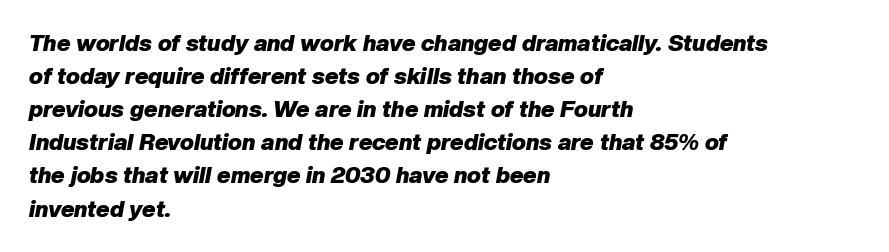
The image shows 23 px bold type, italic (leaning right); set left-aligned, normal line spacing (1.44x), normal letter spacing, not underlined.
